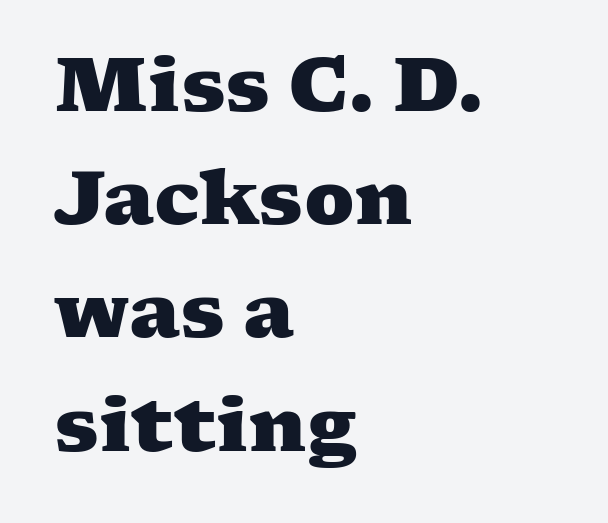
{"serif": "yes", "bold": "yes", "weight": "heavy", "width": "wide", "stroke_contrast": "medium", "x_height": "medium", "monospaced": "no", "underline": "no", "align": "left", "line_spacing": "normal", "line_spacing_ratio": 1.53, "letter_spacing": "normal", "letter_spacing_em": 0.0, "glyph_px": 74}
